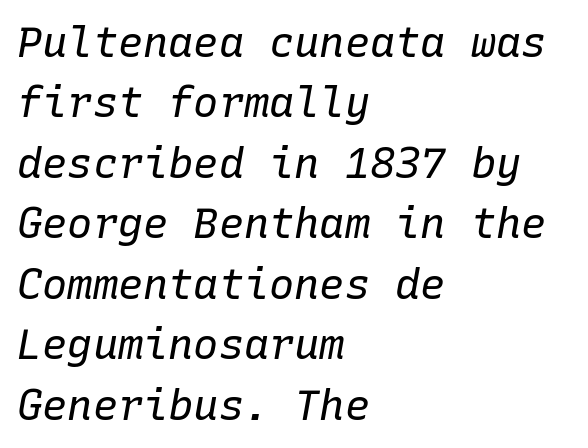
{"italic": "yes", "lean": "right", "slant_degrees": 10, "bold": "no", "weight": "regular", "width": "normal", "stroke_contrast": "low", "x_height": "medium", "monospaced": "yes", "underline": "no", "align": "left", "line_spacing": "normal", "line_spacing_ratio": 1.44, "letter_spacing": "normal", "letter_spacing_em": 0.0, "glyph_px": 42}
